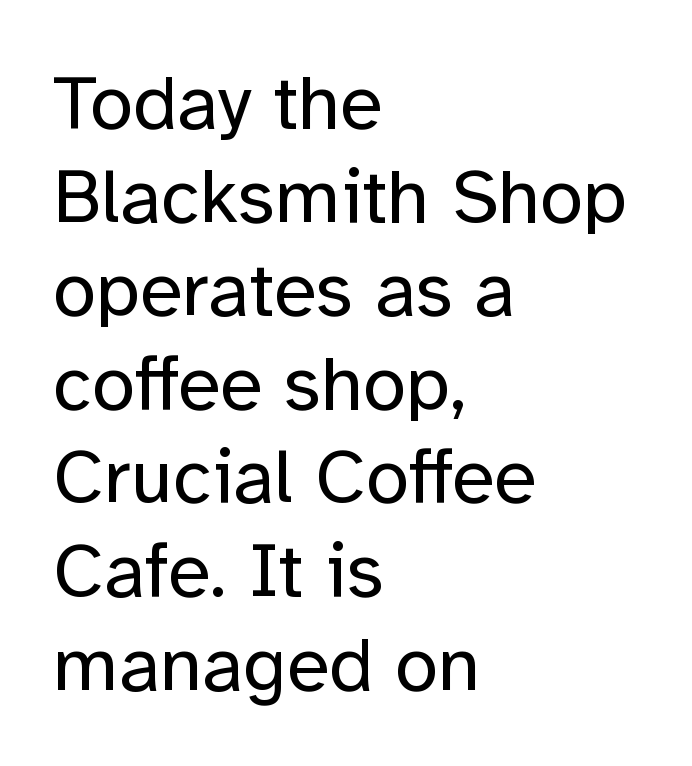
The passage shown is not bold in any degree. No extra tracking has been applied to these lines. Each letter's strokes conclude bluntly, with no projecting serifs. Is this a fixed-width face? No — the glyphs have proportional, varying widths. This sample is left-justified, so line endings fall wherever the words run out.
